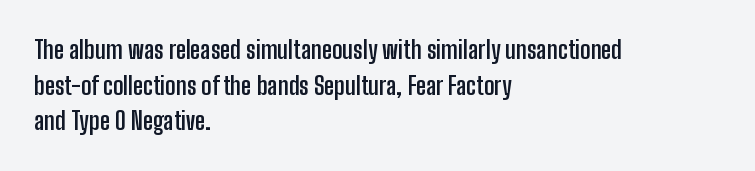
The image shows 25 px bold type, upright; set left-aligned, normal line spacing (1.43x), normal letter spacing, not underlined.
